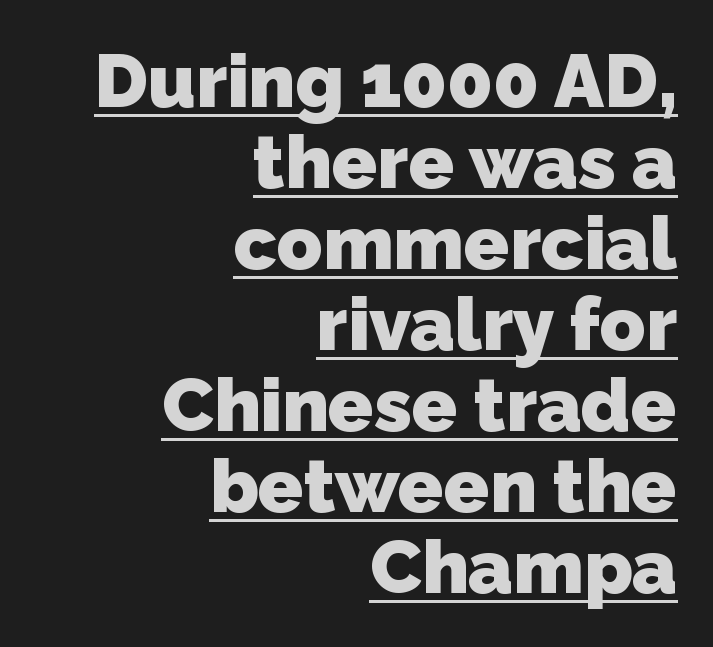
{"serif": "no", "bold": "yes", "weight": "heavy", "width": "normal", "stroke_contrast": "low", "x_height": "medium", "monospaced": "no", "underline": "yes", "align": "right", "line_spacing": "tight", "line_spacing_ratio": 1.08, "letter_spacing": "normal", "letter_spacing_em": 0.0, "glyph_px": 75}
